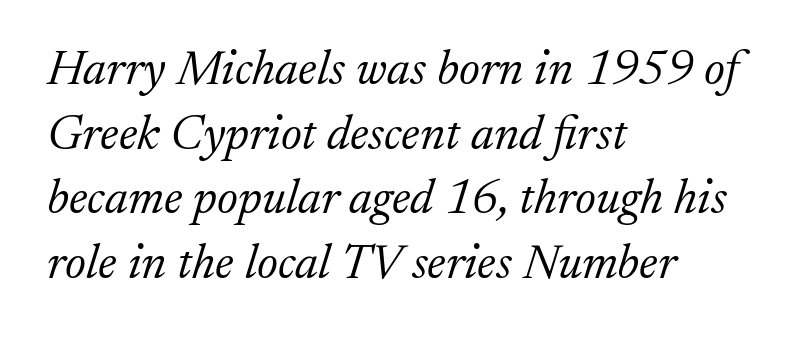
{"serif": "yes", "italic": "yes", "lean": "right", "slant_degrees": 17, "bold": "no", "weight": "light", "width": "normal", "stroke_contrast": "low", "x_height": "medium", "monospaced": "no", "underline": "no", "align": "left", "line_spacing": "normal", "line_spacing_ratio": 1.32, "letter_spacing": "normal", "letter_spacing_em": 0.0, "glyph_px": 49}
